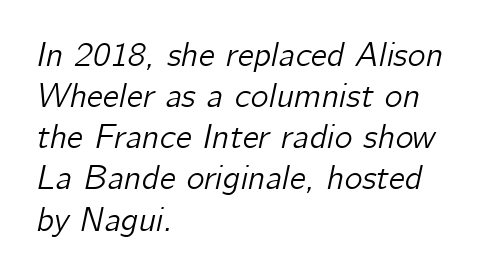
Q: Is the text italic (slanted)? A: Yes, it leans right by about 12 degrees.
Q: Is the text underlined? A: No.
Q: How is the paragraph aligned? A: Left-aligned.
Q: Is the spacing between letters normal or unusually wide? A: Normal.
Q: Width (condensed, normal, or wide)? A: Normal.
Q: Stroke contrast? A: Low.
Q: x-height? A: Medium.
Q: Monospaced? A: No.
